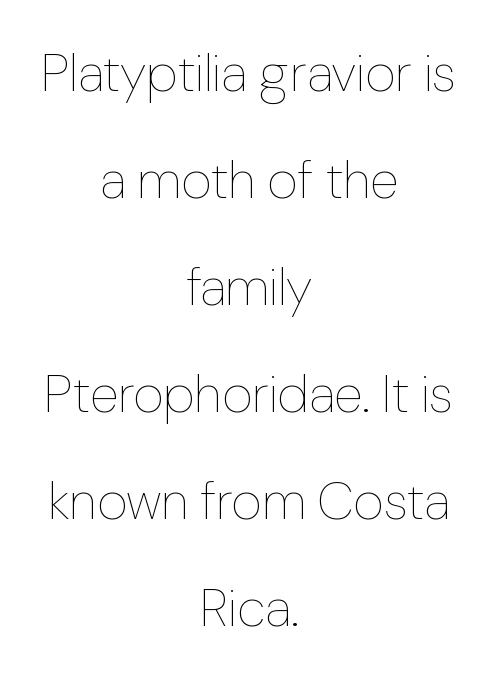
The image shows 53 px thin type, upright; set centered, loose line spacing (2.02x), normal letter spacing, not underlined; low stroke contrast and a medium x-height.
